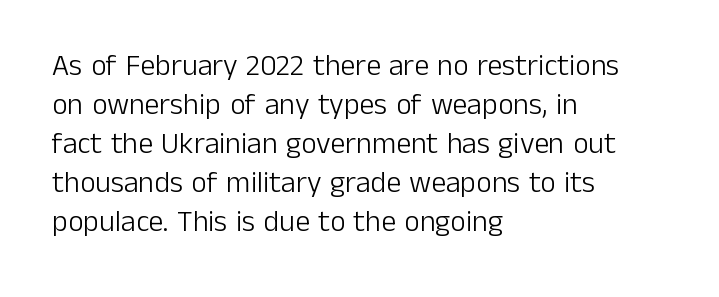
The image shows 30 px light sans-serif type, upright; set left-aligned, normal line spacing (1.3x), normal letter spacing, not underlined; low stroke contrast and a medium x-height.
